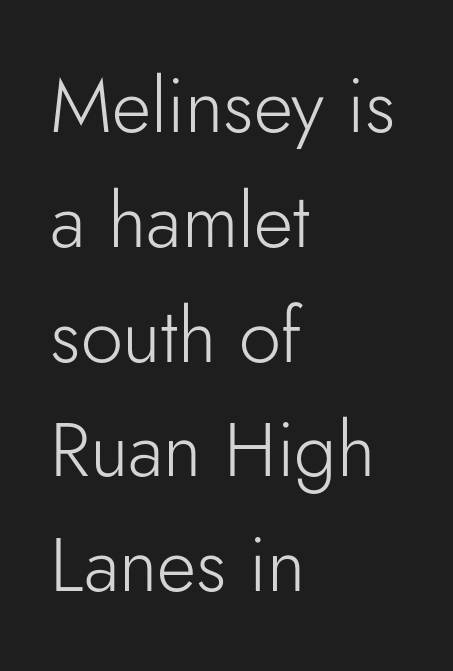
{"serif": "no", "italic": "no", "bold": "no", "weight": "light", "width": "normal", "stroke_contrast": "low", "x_height": "small", "monospaced": "no", "underline": "no", "align": "left", "line_spacing": "normal", "line_spacing_ratio": 1.51, "letter_spacing": "normal", "letter_spacing_em": 0.0, "glyph_px": 76}
